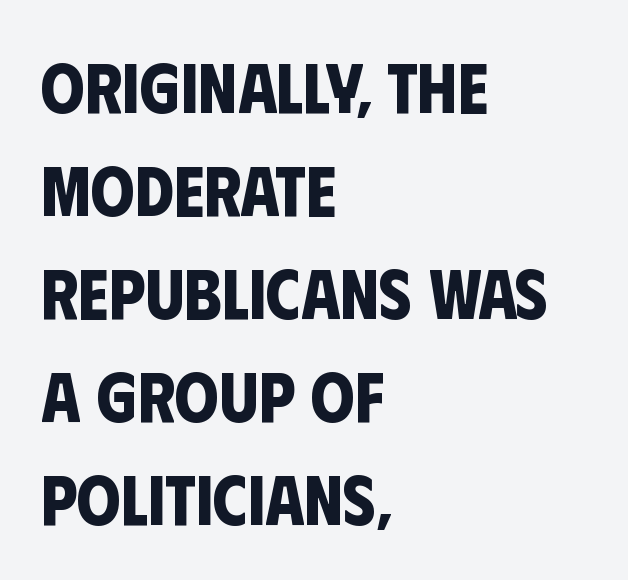
{"serif": "no", "bold": "yes", "weight": "bold", "width": "condensed", "stroke_contrast": "low", "x_height": "large", "monospaced": "no", "underline": "no", "align": "left", "line_spacing": "normal", "line_spacing_ratio": 1.47, "letter_spacing": "normal", "letter_spacing_em": 0.0, "glyph_px": 70}
